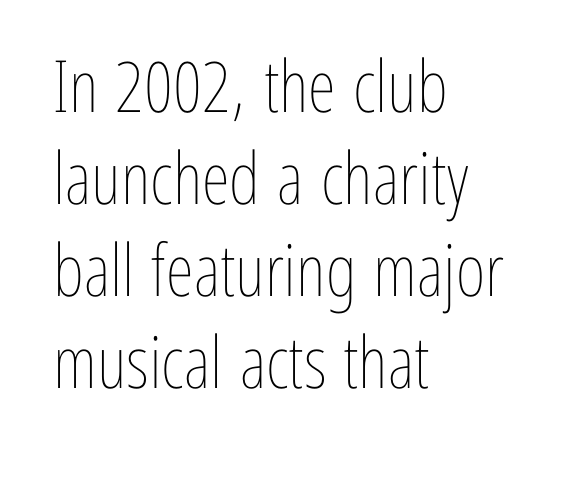
The image shows 72 px thin, condensed type, upright; set left-aligned, normal line spacing (1.28x), normal letter spacing, not underlined; low stroke contrast and a medium x-height.
